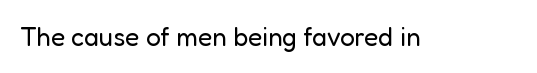
The image shows 26 px text type, upright; set normal letter spacing, not underlined.
